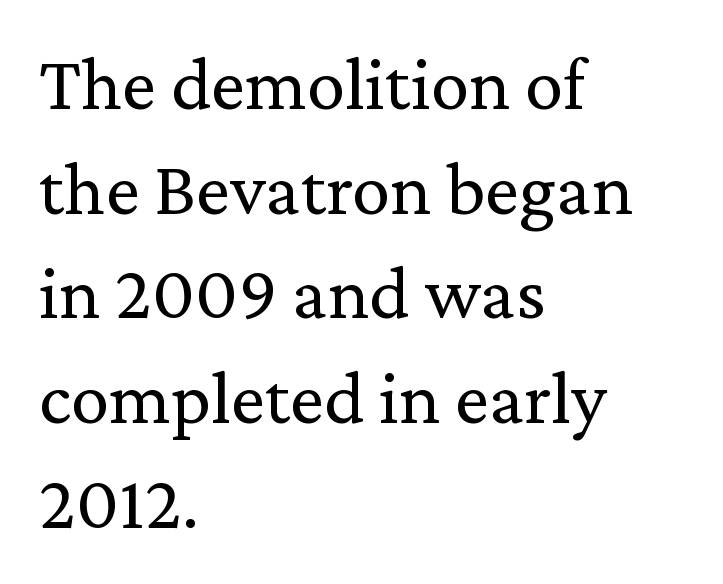
Q: Is the text bold? A: No.
Q: Is the text italic (slanted)? A: No, it is upright.
Q: Is the typeface a serif or a sans-serif typeface? A: Serif.
Q: Is the text underlined? A: No.
Q: How is the paragraph aligned? A: Left-aligned.
Q: Is the spacing between letters normal or unusually wide? A: Normal.
Q: Is the spacing between lines tight, normal or loose? A: Normal.
Q: Width (condensed, normal, or wide)? A: Normal.
Q: Stroke contrast? A: Medium.
Q: x-height? A: Medium.
Q: Monospaced? A: No.
